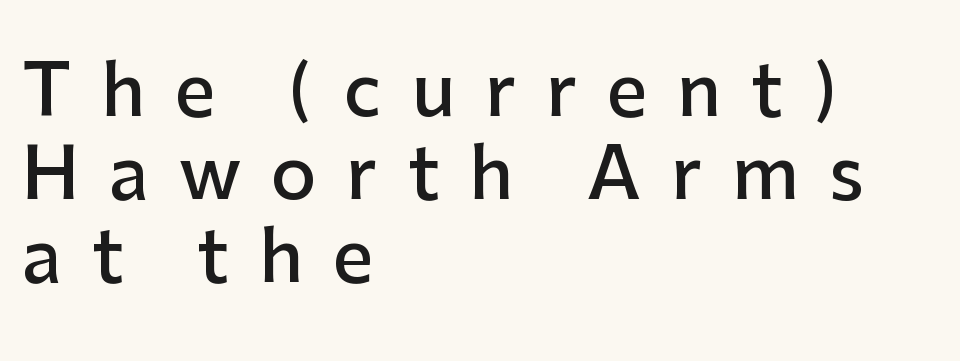
The image shows 71 px semibold sans-serif type, upright; set left-aligned, line spacing 1.17x, unusually wide letter spacing (+0.42 em), not underlined; low stroke contrast and a medium x-height.
